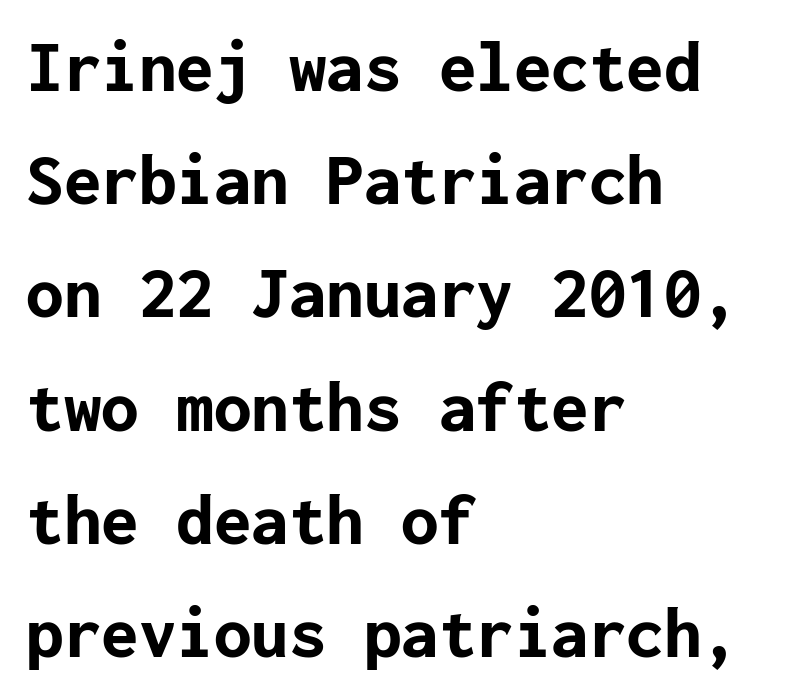
One glance says typical: line gaps are just what's usual. Does the type have serifs? No, each stem ends abruptly. Any mark beneath the type? The region is blank. Leftover space on each line is placed entirely after the last word. Glyph-to-glyph distance matches everyday printed text.
